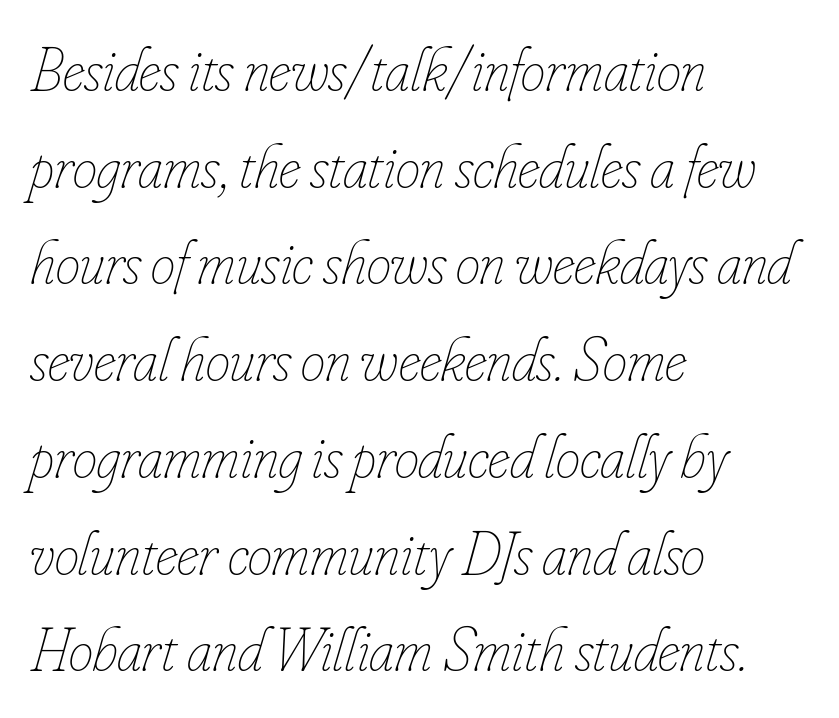
{"italic": "yes", "lean": "right", "slant_degrees": 16, "bold": "no", "weight": "thin", "width": "condensed", "stroke_contrast": "low", "x_height": "small", "monospaced": "no", "underline": "no", "align": "left", "line_spacing": "normal", "line_spacing_ratio": 1.56, "letter_spacing": "normal", "letter_spacing_em": 0.0, "glyph_px": 62}
